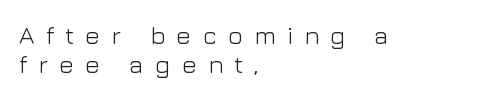
{"italic": "no", "bold": "no", "underline": "no", "align": "left", "line_spacing_ratio": 1.16, "letter_spacing": "wide", "letter_spacing_em": 0.45, "glyph_px": 25}
